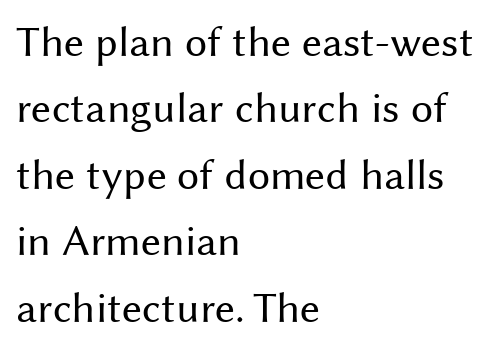
{"serif": "no", "italic": "no", "bold": "no", "weight": "regular", "width": "normal", "stroke_contrast": "medium", "x_height": "medium", "monospaced": "no", "underline": "no", "align": "left", "line_spacing": "normal", "line_spacing_ratio": 1.51, "letter_spacing": "normal", "letter_spacing_em": 0.0, "glyph_px": 44}
